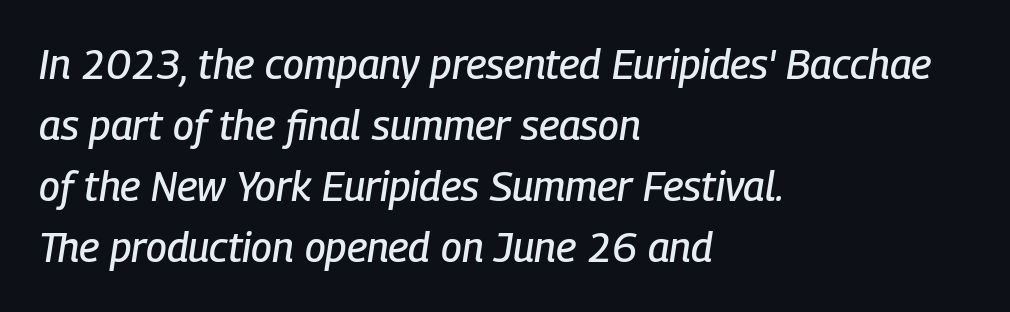
{"italic": "yes", "lean": "right", "slant_degrees": 9, "width": "condensed", "stroke_contrast": "low", "x_height": "medium", "monospaced": "no", "underline": "no", "align": "left", "line_spacing": "normal", "line_spacing_ratio": 1.49, "letter_spacing": "normal", "letter_spacing_em": 0.0, "glyph_px": 41}
